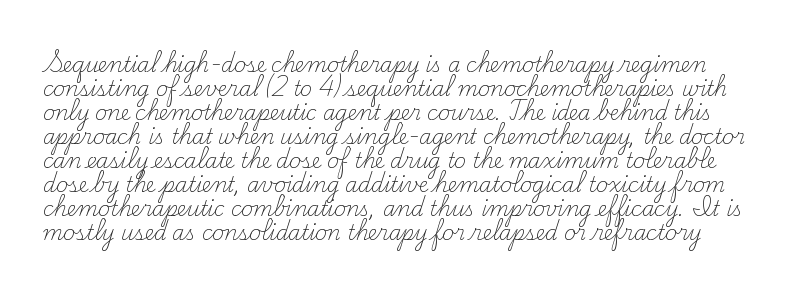
{"bold": "no", "underline": "no", "line_spacing_ratio": 1.2, "letter_spacing": "normal", "letter_spacing_em": 0.0, "glyph_px": 20}
